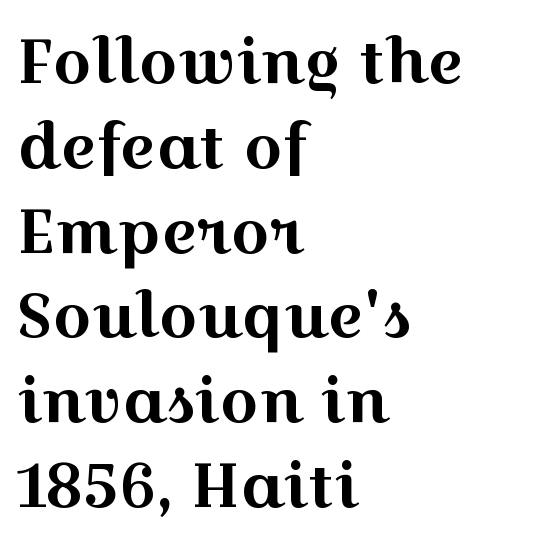
The image shows 61 px wide serif type, upright; set left-aligned, normal line spacing (1.39x), normal letter spacing, not underlined; a medium x-height.
